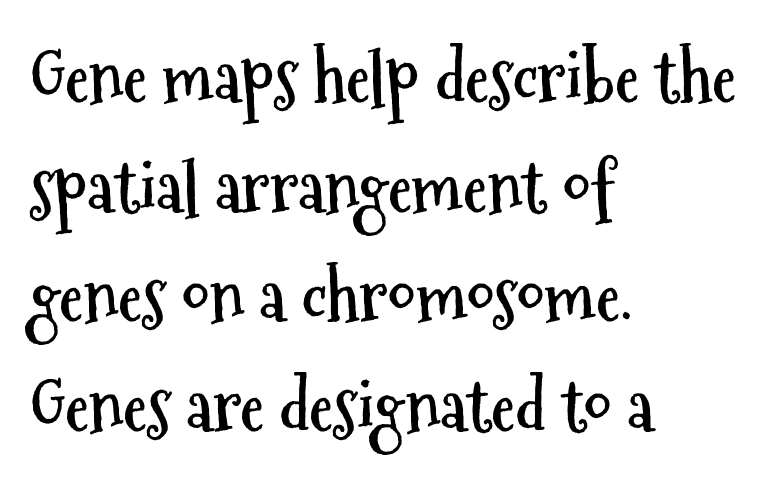
The image shows 69 px semibold, condensed sans-serif type, upright; set left-aligned, normal line spacing (1.59x), normal letter spacing, not underlined; medium stroke contrast and a medium x-height.
